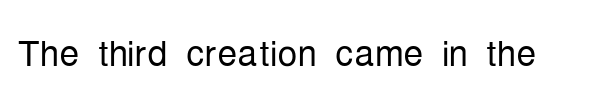
The image shows 50 px light, condensed sans-serif type, upright; set normal letter spacing, not underlined; low stroke contrast and a medium x-height.
